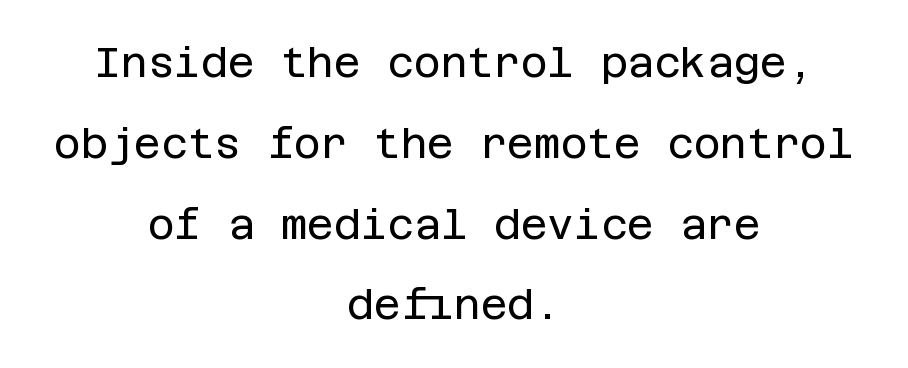
{"serif": "no", "italic": "no", "bold": "no", "weight": "regular", "width": "normal", "stroke_contrast": "low", "x_height": "large", "underline": "no", "align": "center", "line_spacing": "loose", "line_spacing_ratio": 1.97, "letter_spacing": "normal", "letter_spacing_em": 0.0, "glyph_px": 41}
